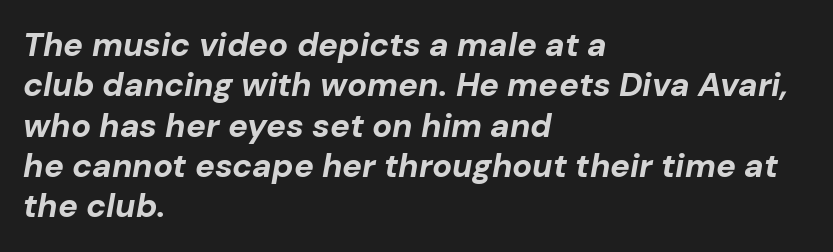
Unmarked baselines from the first word to the last. The passage shown is typed in a proportional face where columns would drift. These lines stack with their left ends in a neat column. The letterforms sit shoulder to shoulder at normal distance. Heft: maximum for text — a bold.
